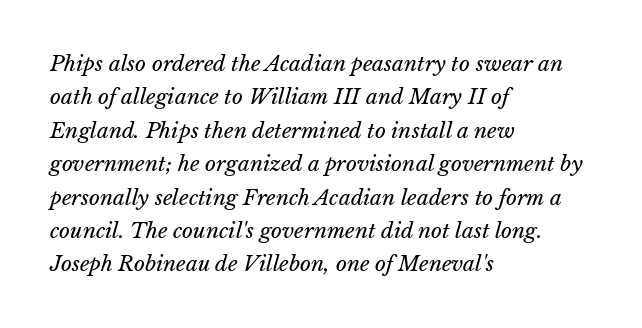
The image shows 21 px text type, italic (leaning right); set left-aligned, normal line spacing (1.59x), normal letter spacing, not underlined.
